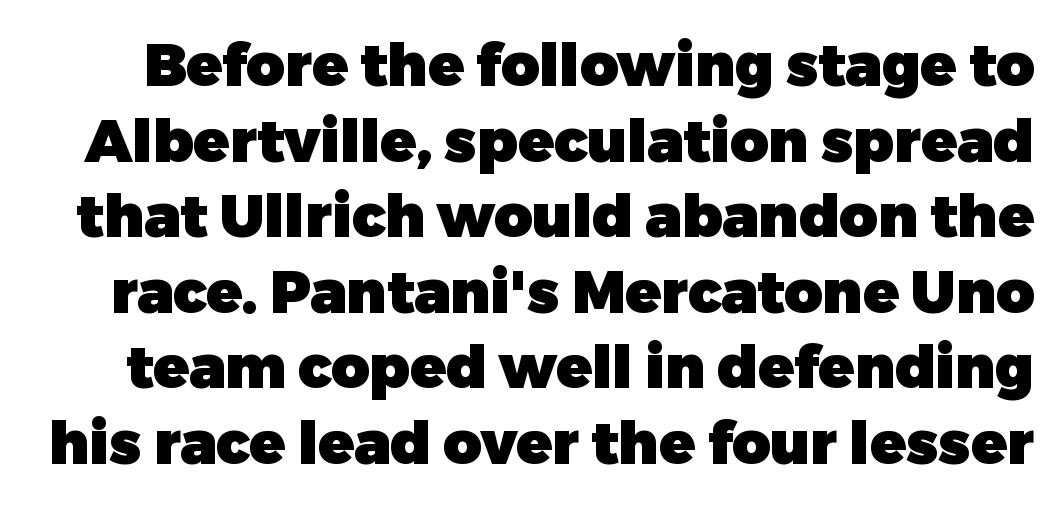
The space directly below the letters is spotless. You could not count columns in this text — the font is proportionally spaced. Tracking value appears to be zero — textbook default spacing. Normally led — the rows are evenly, conventionally spaced. Strong, thick strokes mark this as bold type. Unlike a traditional serif, this face leaves its strokes unadorned.
